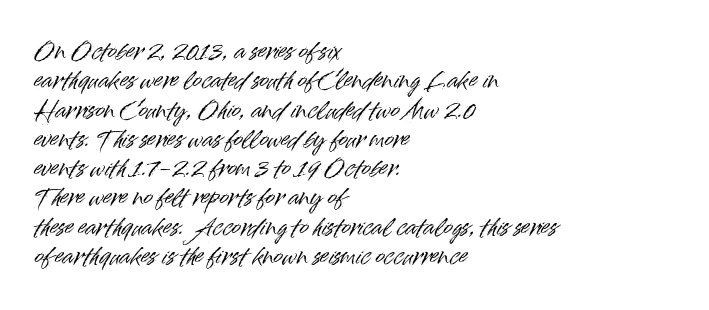
Glyph-to-glyph distance matches everyday printed text. If you drew a ruler down the left edge, every line would touch it. No word sits above an underline. The line-height multiplier appears to be the usual default.
